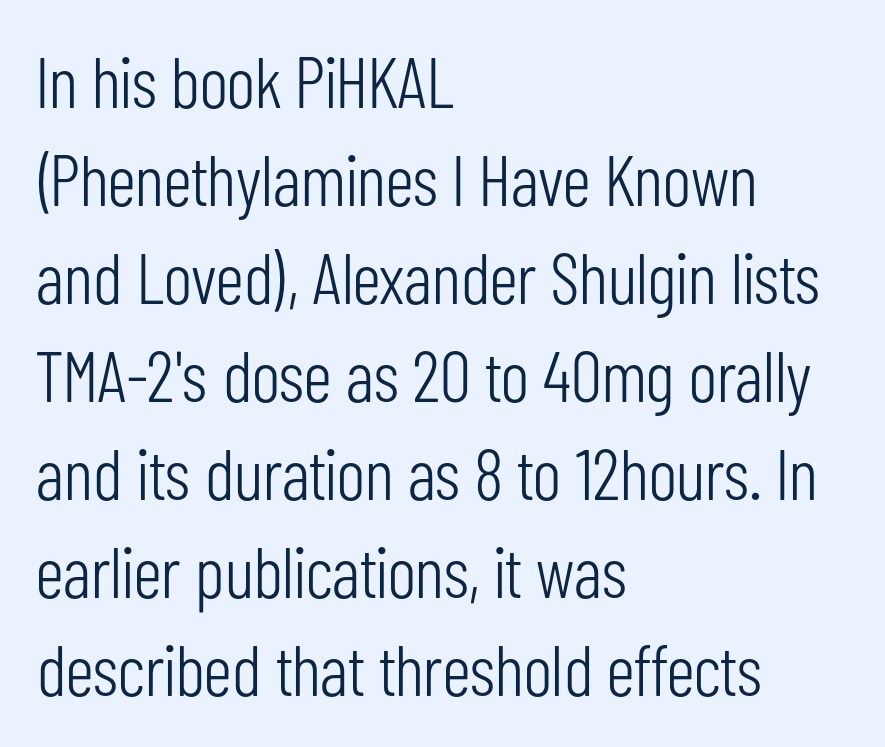
Every character sits straight up, as roman type does. This sample uses a sans-serif face. Vertical spacing — default. This sample is left-justified, so line endings fall wherever the words run out. Weight: not bold — regular or lighter.
